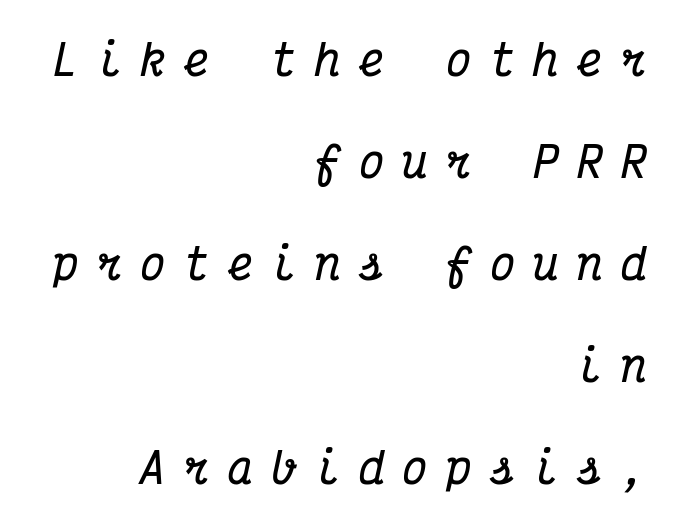
{"serif": "yes", "italic": "yes", "lean": "right", "slant_degrees": 12, "bold": "yes", "weight": "bold", "width": "condensed", "stroke_contrast": "medium", "x_height": "medium", "monospaced": "yes", "underline": "no", "align": "right", "line_spacing": "loose", "line_spacing_ratio": 2.43, "letter_spacing": "wide", "letter_spacing_em": 0.44, "glyph_px": 42}
